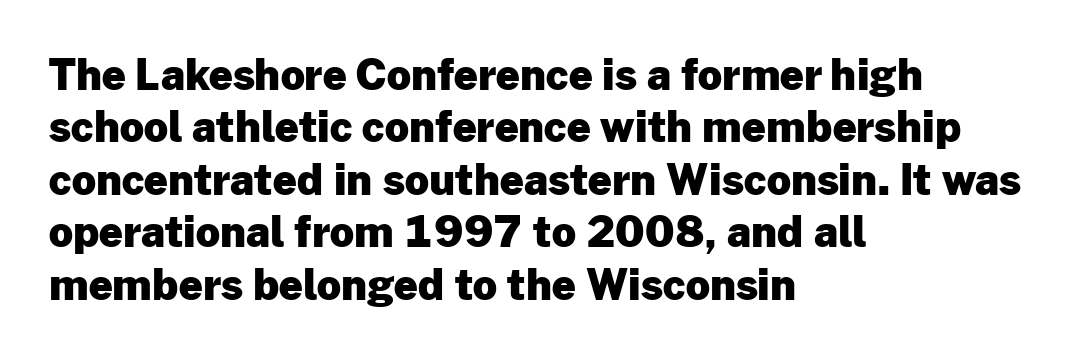
Standard letterfit; no display-style spreading of the glyphs. Rule under the text: the space is simply empty. This is heavy type, rendered in bold. The lines in this sample share a left origin and differ only in where they stop.
